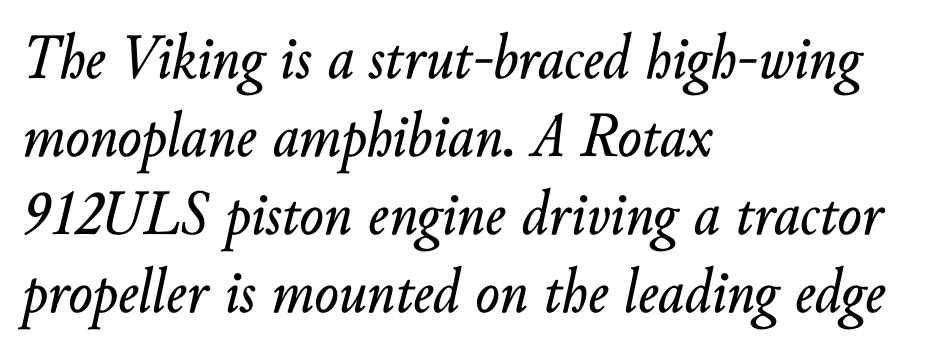
{"italic": "yes", "lean": "right", "slant_degrees": 10, "width": "normal", "stroke_contrast": "low", "x_height": "small", "monospaced": "no", "underline": "no", "align": "left", "line_spacing_ratio": 1.22, "letter_spacing": "normal", "letter_spacing_em": 0.0, "glyph_px": 64}
